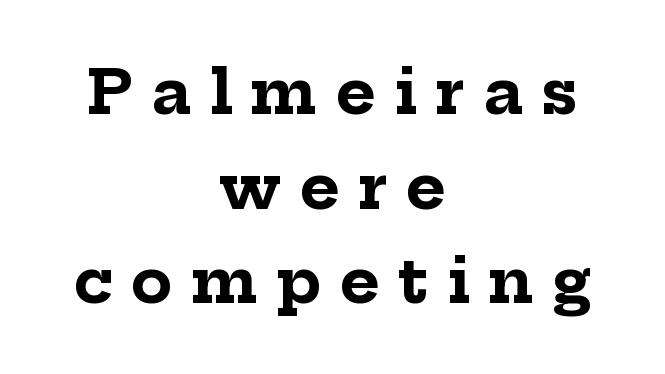
{"serif": "yes", "italic": "no", "bold": "yes", "weight": "bold", "width": "normal", "stroke_contrast": "low", "x_height": "medium", "monospaced": "no", "underline": "no", "align": "center", "line_spacing": "normal", "line_spacing_ratio": 1.55, "letter_spacing": "wide", "letter_spacing_em": 0.3, "glyph_px": 61}
